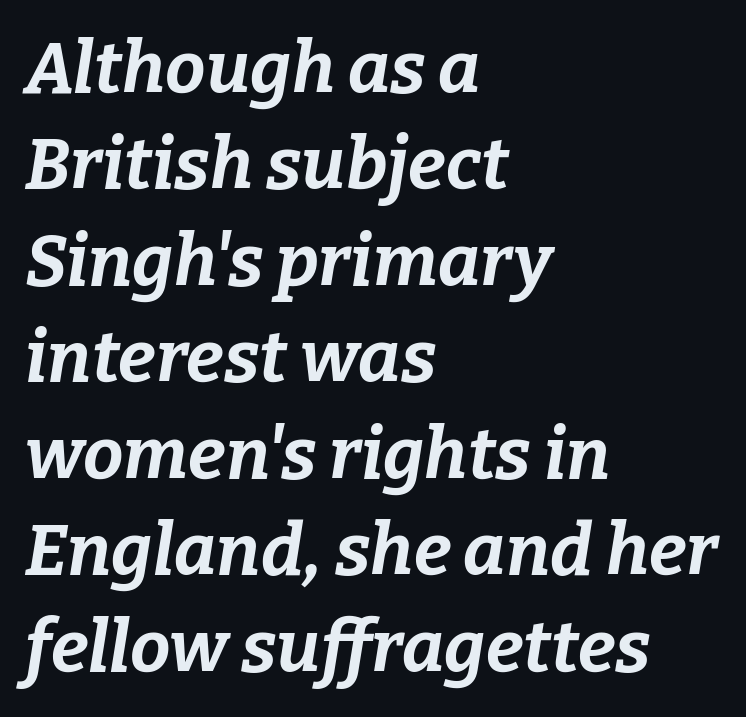
{"italic": "yes", "lean": "right", "slant_degrees": 9, "bold": "yes", "weight": "bold", "width": "normal", "stroke_contrast": "low", "x_height": "medium", "monospaced": "no", "underline": "no", "align": "left", "line_spacing": "normal", "line_spacing_ratio": 1.34, "letter_spacing": "normal", "letter_spacing_em": 0.0, "glyph_px": 72}
